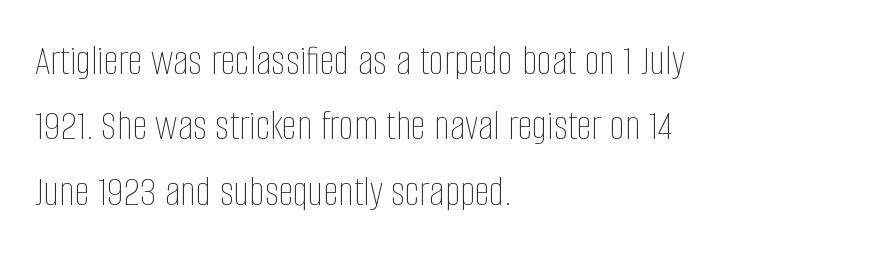
The image shows 43 px thin, condensed type, upright; set left-aligned, normal line spacing (1.52x), normal letter spacing, not underlined; low stroke contrast and a large x-height.
